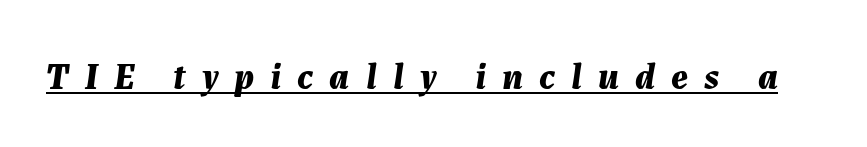
Q: Is the text bold? A: Yes.
Q: Is the text italic (slanted)? A: Yes, it leans right by about 7 degrees.
Q: Is the text underlined? A: Yes.
Q: Is the spacing between letters normal or unusually wide? A: Unusually wide.
Q: Width (condensed, normal, or wide)? A: Normal.
Q: Stroke contrast? A: Medium.
Q: x-height? A: Medium.
Q: Monospaced? A: No.
